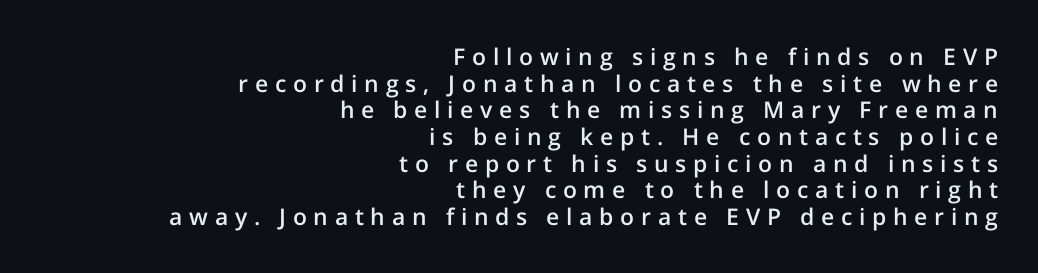
Q: Is the text bold? A: Semi-bold.
Q: Is the text italic (slanted)? A: No, it is upright.
Q: Is the text underlined? A: No.
Q: How is the paragraph aligned? A: Right-aligned.
Q: Is the spacing between letters normal or unusually wide? A: Unusually wide.
